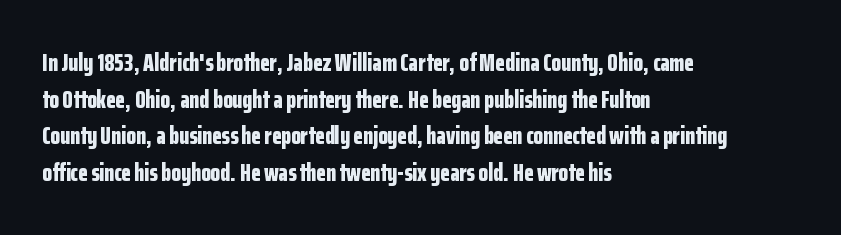
{"italic": "no", "bold": "yes", "underline": "no", "align": "left", "line_spacing": "normal", "line_spacing_ratio": 1.47, "letter_spacing": "normal", "letter_spacing_em": 0.0, "glyph_px": 25}
